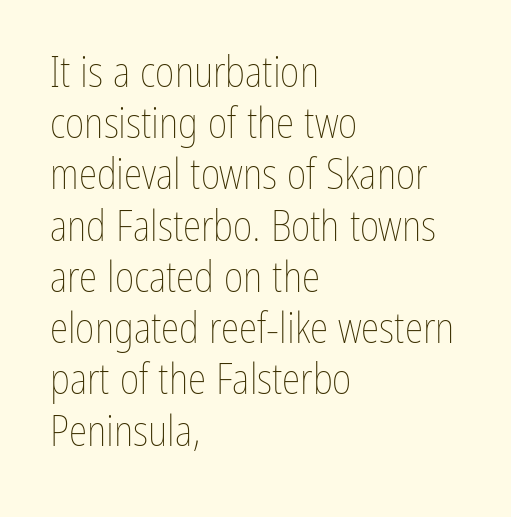
{"italic": "no", "bold": "no", "weight": "thin", "width": "condensed", "stroke_contrast": "low", "x_height": "medium", "monospaced": "no", "underline": "no", "align": "left", "line_spacing_ratio": 1.22, "letter_spacing": "normal", "letter_spacing_em": 0.0, "glyph_px": 42}
